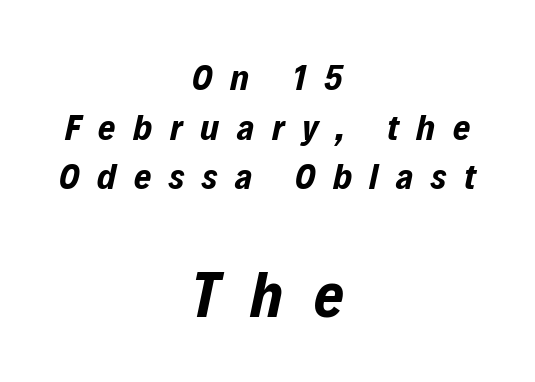
You'd pick this weight for a headline — it's a proper bold. Unmarked baselines from the first word to the last. This sample has the flowing, uneven cadence of proportional lettering. Line spacing here is normal.
